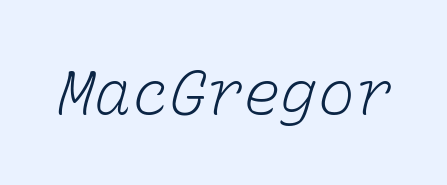
Q: Is the text bold? A: No.
Q: Is the text underlined? A: No.
Q: Is the spacing between letters normal or unusually wide? A: Normal.
Q: Width (condensed, normal, or wide)? A: Normal.
Q: Stroke contrast? A: Low.
Q: x-height? A: Medium.
Q: Monospaced? A: Yes.
